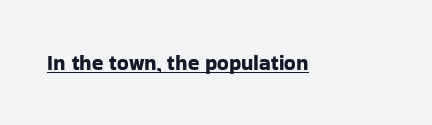
The image shows 21 px text type, upright; set normal letter spacing, underlined.
